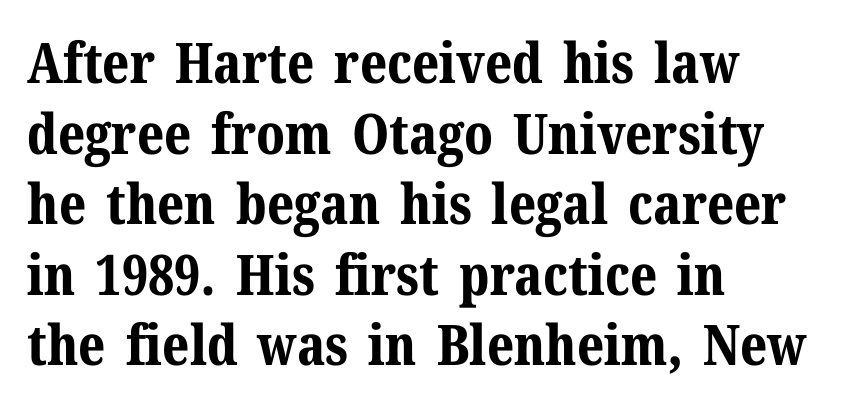
The image shows 56 px bold serif type, upright; set left-aligned, normal line spacing (1.26x), normal letter spacing, not underlined; medium stroke contrast and a medium x-height.
